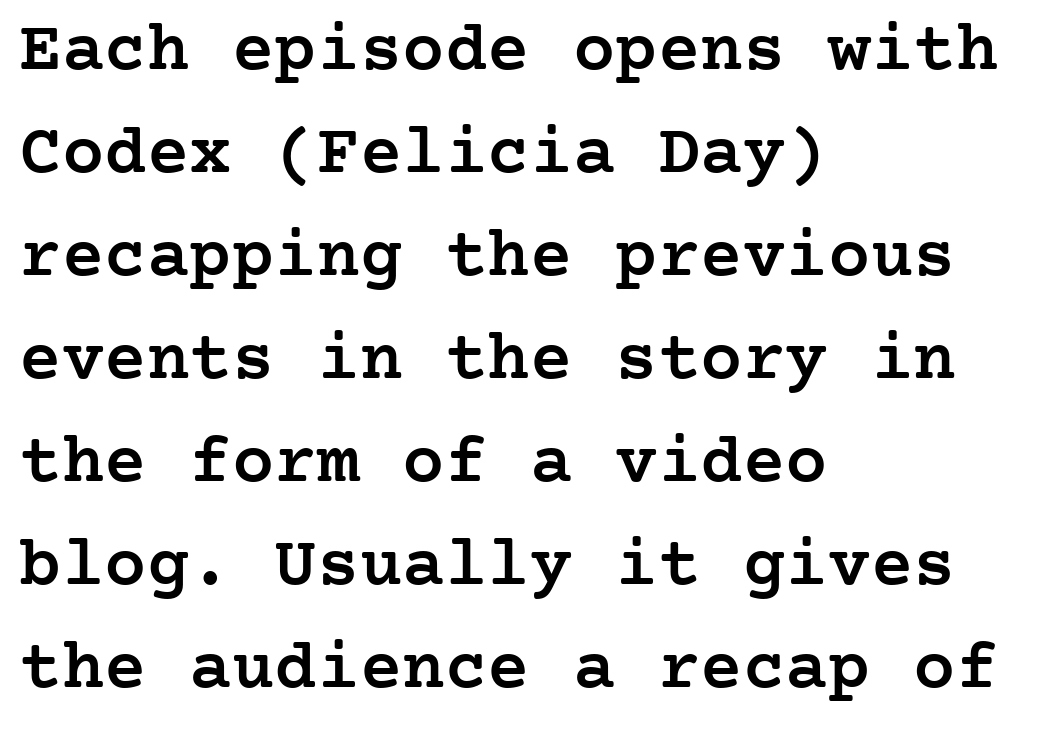
{"serif": "yes", "italic": "no", "bold": "semi", "weight": "semibold", "width": "normal", "stroke_contrast": "low", "x_height": "medium", "underline": "no", "align": "left", "line_spacing": "normal", "line_spacing_ratio": 1.45, "letter_spacing": "normal", "letter_spacing_em": 0.0, "glyph_px": 71}
